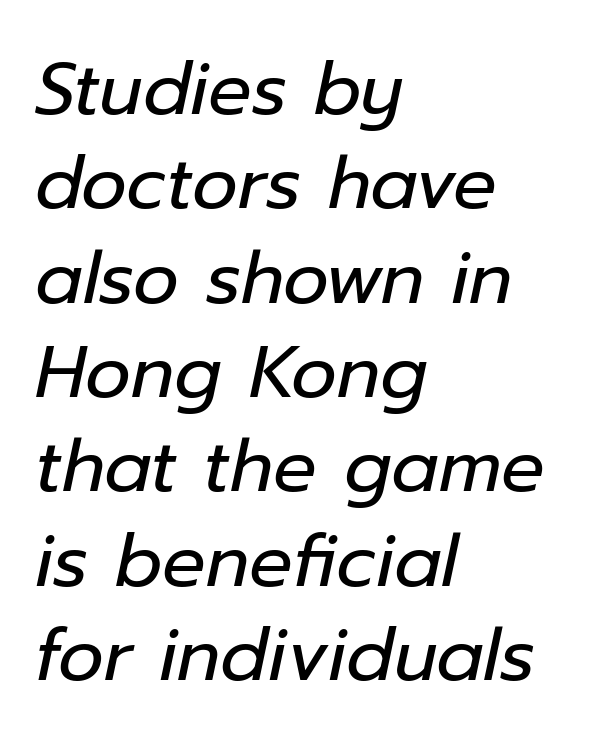
Q: Is the text bold? A: No.
Q: Is the text italic (slanted)? A: Yes, it leans right by about 12 degrees.
Q: Is the text underlined? A: No.
Q: How is the paragraph aligned? A: Left-aligned.
Q: Is the spacing between letters normal or unusually wide? A: Normal.
Q: Is the spacing between lines tight, normal or loose? A: Normal.
Q: Width (condensed, normal, or wide)? A: Normal.
Q: Stroke contrast? A: Low.
Q: x-height? A: Medium.
Q: Monospaced? A: No.
